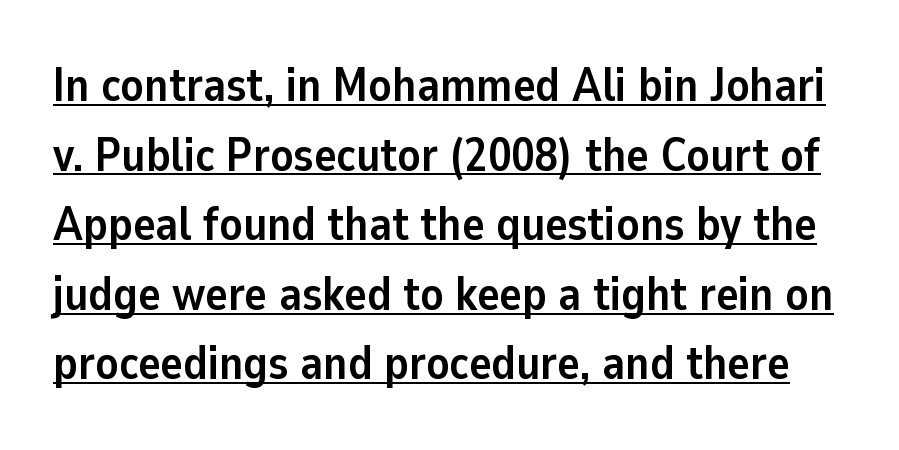
The image shows 47 px semibold sans-serif type, upright; set normal line spacing (1.48x), normal letter spacing, underlined; low stroke contrast and a medium x-height.
